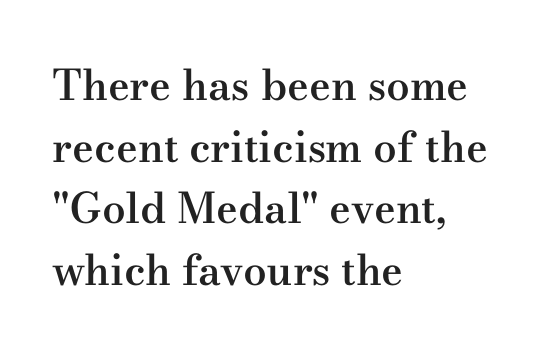
{"serif": "yes", "italic": "no", "bold": "semi", "weight": "semibold", "width": "wide", "stroke_contrast": "medium", "x_height": "small", "monospaced": "no", "underline": "no", "align": "left", "line_spacing": "normal", "line_spacing_ratio": 1.47, "letter_spacing": "normal", "letter_spacing_em": 0.0, "glyph_px": 42}
